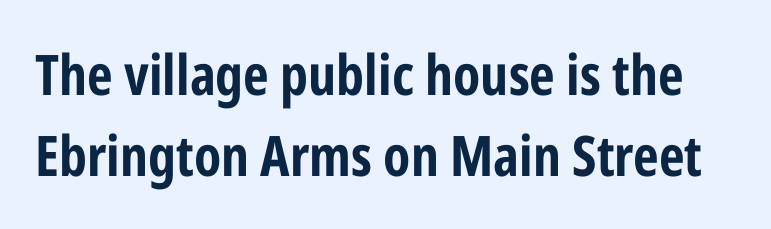
The image shows 56 px bold, condensed sans-serif type, upright; set normal line spacing (1.45x), normal letter spacing, not underlined; low stroke contrast and a medium x-height.
